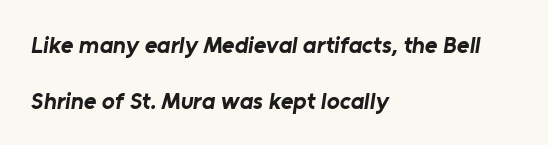
The rendering uses a bold face; every stroke is thick and dark. Clear beneath every line of the passage. Nothing unusual about the tracking: characters are spaced as the font intends. These lines stand farther apart than default settings would place them. These lines are set flush left with a ragged right edge.
